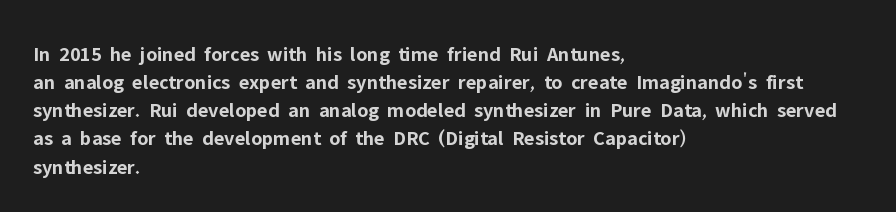
{"italic": "no", "bold": "yes", "underline": "no", "align": "left", "line_spacing": "normal", "line_spacing_ratio": 1.34, "letter_spacing": "normal", "letter_spacing_em": 0.0, "glyph_px": 21}
